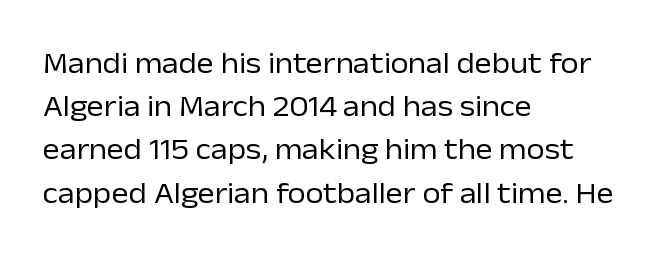
Q: Is the text bold? A: No.
Q: Is the text italic (slanted)? A: No, it is upright.
Q: Is the typeface a serif or a sans-serif typeface? A: Sans-serif.
Q: Is the text underlined? A: No.
Q: How is the paragraph aligned? A: Left-aligned.
Q: Is the spacing between letters normal or unusually wide? A: Normal.
Q: Is the spacing between lines tight, normal or loose? A: Normal.
Q: Width (condensed, normal, or wide)? A: Normal.
Q: Stroke contrast? A: Low.
Q: x-height? A: Medium.
Q: Monospaced? A: No.
